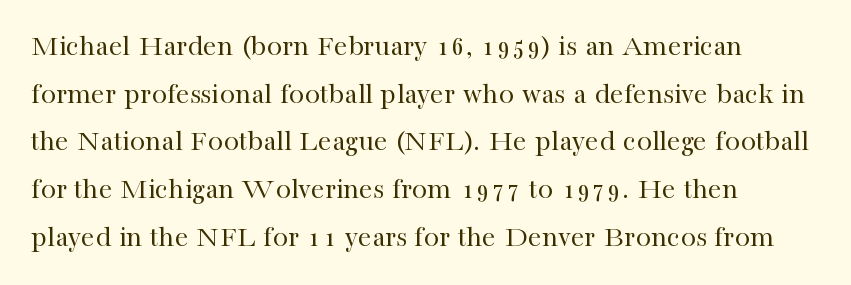
Here the glyphs are tracked normally, forming tight word shapes. No letter is thick-stroked: the sample isn't bold. The font family rendered here belongs to the serif group. Each row of text sits above clean, open space.
